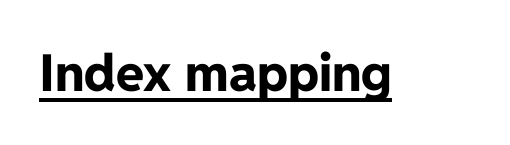
{"serif": "no", "italic": "no", "bold": "yes", "weight": "bold", "width": "normal", "stroke_contrast": "low", "x_height": "medium", "monospaced": "no", "underline": "yes", "letter_spacing": "normal", "letter_spacing_em": 0.0, "glyph_px": 51}
